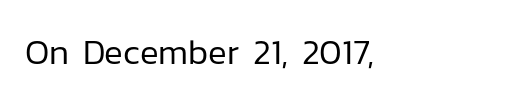
Q: Is the text bold? A: No.
Q: Is the text italic (slanted)? A: No, it is upright.
Q: Is the typeface a serif or a sans-serif typeface? A: Sans-serif.
Q: Is the text underlined? A: No.
Q: Is the spacing between letters normal or unusually wide? A: Normal.
Q: Width (condensed, normal, or wide)? A: Normal.
Q: Stroke contrast? A: Low.
Q: x-height? A: Medium.
Q: Monospaced? A: No.
